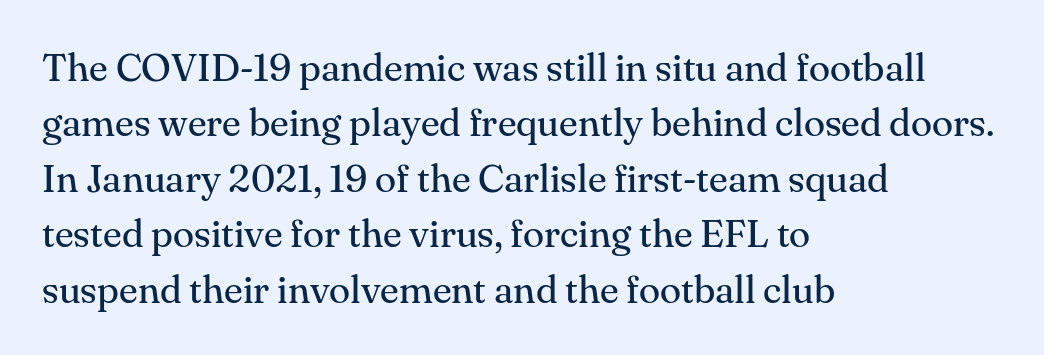
{"serif": "yes", "italic": "no", "bold": "no", "weight": "regular", "width": "normal", "stroke_contrast": "medium", "x_height": "small", "monospaced": "no", "underline": "no", "align": "left", "line_spacing": "normal", "line_spacing_ratio": 1.42, "letter_spacing": "normal", "letter_spacing_em": 0.0, "glyph_px": 39}
